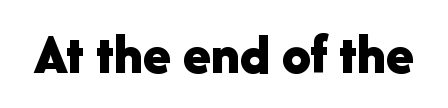
Do the letters lean? They stand straight. Heft: maximum for text — a bold. What stands out about the letter spacing? Nothing — it is the standard amount. Stroke terminals: plain, sans-serif. Descenders are the only things crossing below the line.
